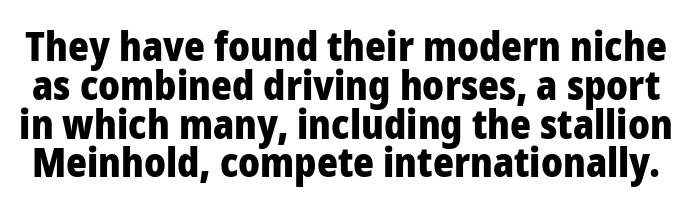
{"serif": "no", "italic": "no", "bold": "yes", "weight": "heavy", "width": "normal", "stroke_contrast": "low", "x_height": "medium", "monospaced": "no", "underline": "no", "line_spacing": "tight", "line_spacing_ratio": 0.97, "letter_spacing": "normal", "letter_spacing_em": 0.0, "glyph_px": 40}
